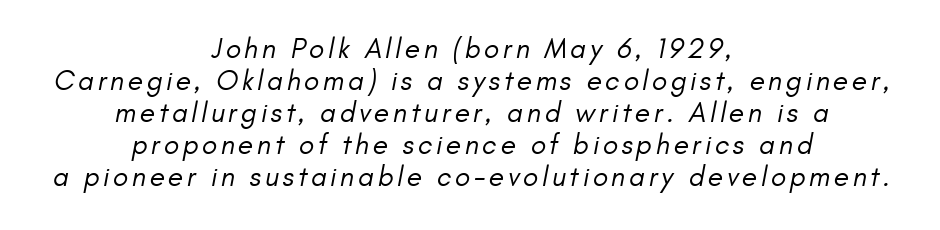
The weight tops out at a normal text grade. Leftover space on each line is divided equally before and after the words. Check where the strokes stop: nothing finishes them off — pure sans. The words here are not underlined. Is this a fixed-width face? No — the glyphs have proportional, varying widths. Vertically, the passage feels compressed, each row crowding the next.
